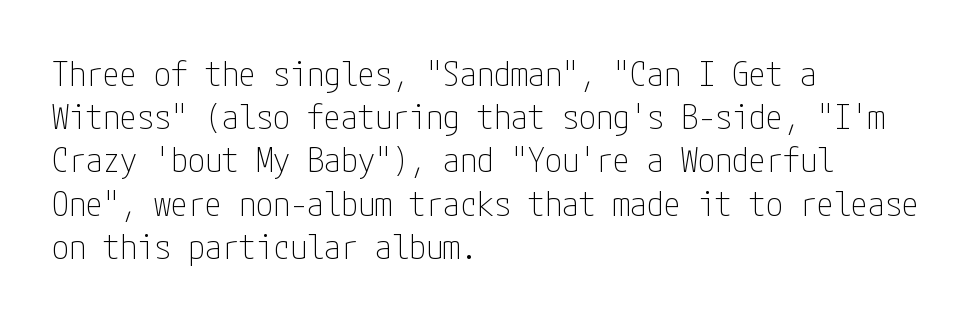
Q: Is the text bold? A: No.
Q: Is the text italic (slanted)? A: No, it is upright.
Q: Is the typeface a serif or a sans-serif typeface? A: Sans-serif.
Q: Is the text underlined? A: No.
Q: How is the paragraph aligned? A: Left-aligned.
Q: Is the spacing between letters normal or unusually wide? A: Normal.
Q: Is the spacing between lines tight, normal or loose? A: Normal.
Q: Width (condensed, normal, or wide)? A: Condensed.
Q: Stroke contrast? A: Low.
Q: x-height? A: Medium.
